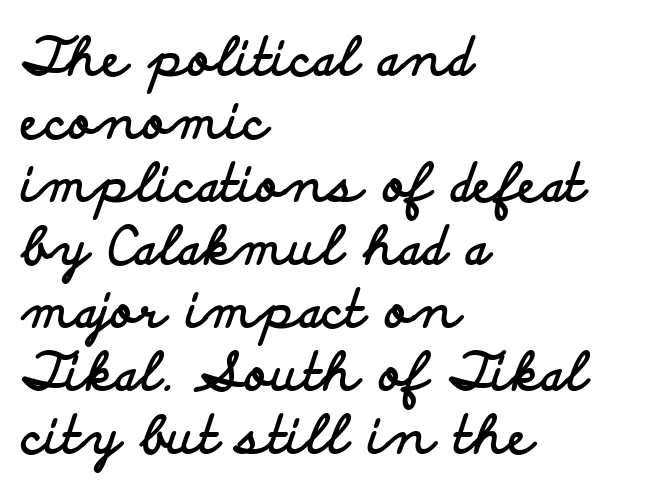
Q: Is the text bold? A: Yes.
Q: Is the text italic (slanted)? A: Yes.
Q: Is the typeface a serif or a sans-serif typeface? A: Sans-serif.
Q: Is the text underlined? A: No.
Q: How is the paragraph aligned? A: Left-aligned.
Q: Is the spacing between letters normal or unusually wide? A: Normal.
Q: Width (condensed, normal, or wide)? A: Wide.
Q: Stroke contrast? A: Low.
Q: x-height? A: Small.
Q: Monospaced? A: No.
